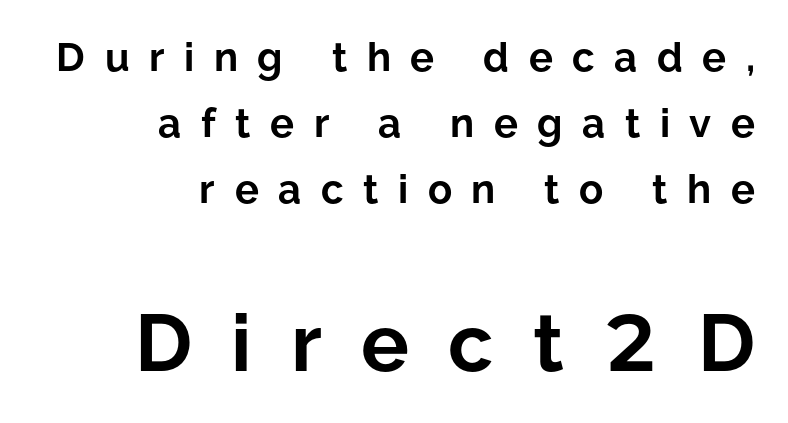
Visually, the bottom section dominates because its glyphs are scaled up. Is there any slant? The stems are plumb. Short and long lines alike share a common ending point at right. Between one letter and the next there's a generous, obvious gap.
